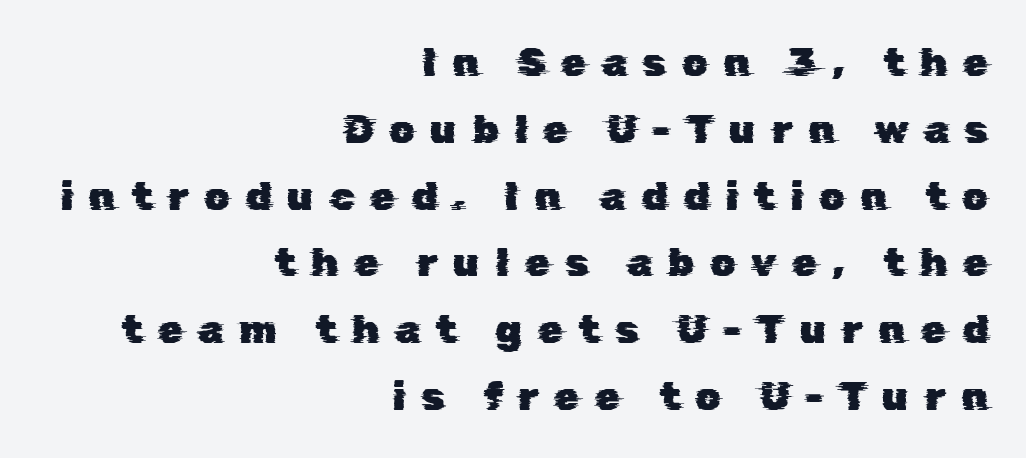
This rendering uses right alignment, leaving the left contour irregular. Underline: absent. Look at the tracking — it's clearly loosened, letters drifting apart. Examine the stroke ends and you'll find no serifs. Think of a printed novel: that variable character pitch is what you see here.
